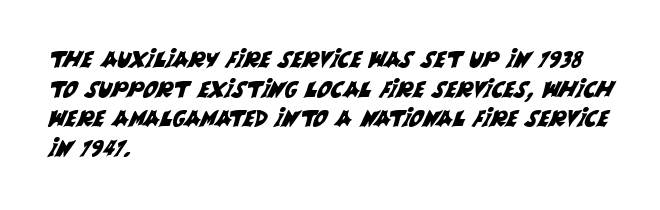
The image shows 22 px text type; set left-aligned, normal line spacing (1.35x), normal letter spacing, not underlined.
